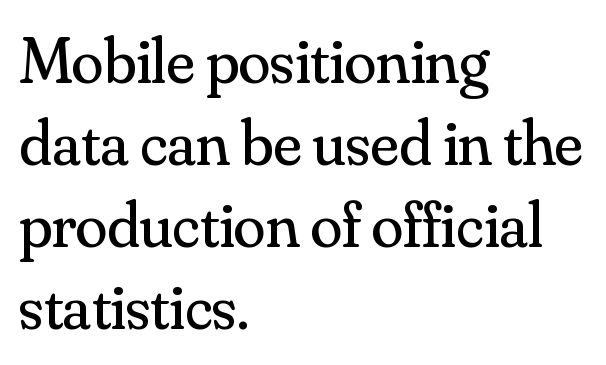
Q: Is the text bold? A: No.
Q: Is the text italic (slanted)? A: No, it is upright.
Q: Is the typeface a serif or a sans-serif typeface? A: Serif.
Q: Is the text underlined? A: No.
Q: How is the paragraph aligned? A: Left-aligned.
Q: Is the spacing between letters normal or unusually wide? A: Normal.
Q: Is the spacing between lines tight, normal or loose? A: Normal.
Q: Width (condensed, normal, or wide)? A: Normal.
Q: Stroke contrast? A: Medium.
Q: x-height? A: Small.
Q: Monospaced? A: No.
